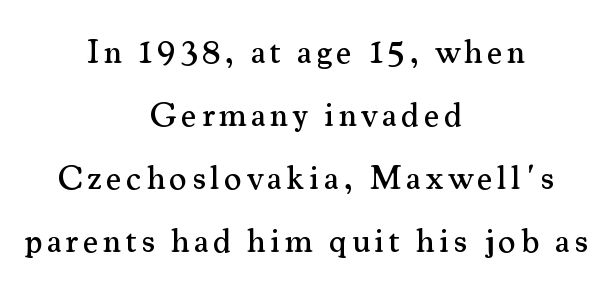
The image shows 34 px serif type, upright; set centered, line spacing 1.85x, not underlined; medium stroke contrast and a small x-height.
